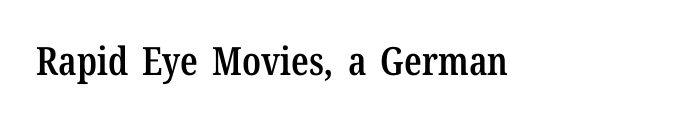
Q: Is the text bold? A: Semi-bold.
Q: Is the text italic (slanted)? A: No, it is upright.
Q: Is the typeface a serif or a sans-serif typeface? A: Serif.
Q: Is the text underlined? A: No.
Q: Is the spacing between letters normal or unusually wide? A: Normal.
Q: Width (condensed, normal, or wide)? A: Condensed.
Q: Stroke contrast? A: Low.
Q: x-height? A: Medium.
Q: Monospaced? A: No.
